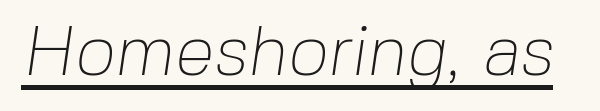
Caption: standard tracking, unaltered. These lines are rendered in a variable-pitch font. Notice how a bar underscores the lettering throughout. I'd call this a sans setting — the letters go barefoot. Ink coverage per letter is moderate at most.
